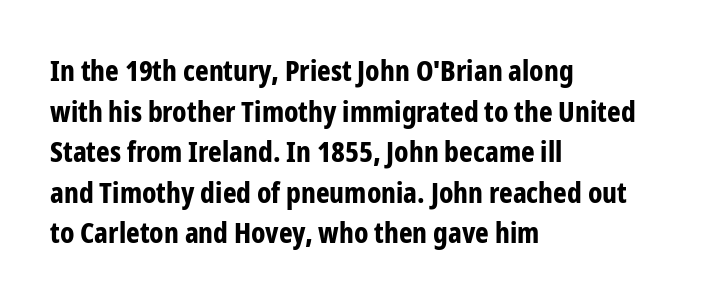
Q: Is the text bold? A: Yes.
Q: Is the text italic (slanted)? A: No, it is upright.
Q: Is the typeface a serif or a sans-serif typeface? A: Sans-serif.
Q: Is the text underlined? A: No.
Q: How is the paragraph aligned? A: Left-aligned.
Q: Is the spacing between letters normal or unusually wide? A: Normal.
Q: Is the spacing between lines tight, normal or loose? A: Normal.
Q: Width (condensed, normal, or wide)? A: Condensed.
Q: Stroke contrast? A: Low.
Q: x-height? A: Medium.
Q: Monospaced? A: No.
